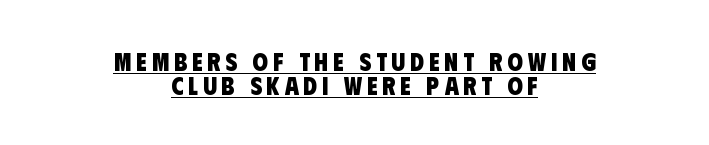
{"bold": "yes", "underline": "yes", "align": "center", "line_spacing": "tight", "line_spacing_ratio": 0.95, "glyph_px": 25}
